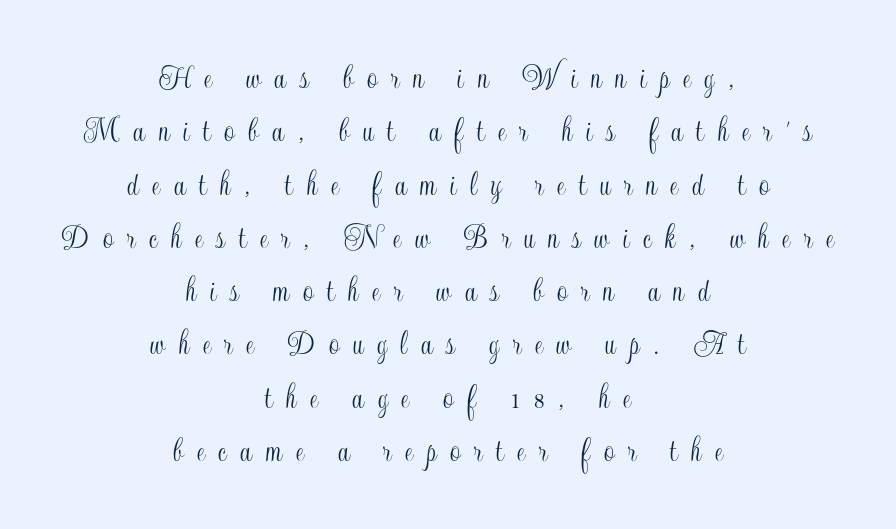
The image shows 36 px condensed type; set centered, normal line spacing (1.48x), unusually wide letter spacing (+0.38 em), not underlined; a small x-height.
